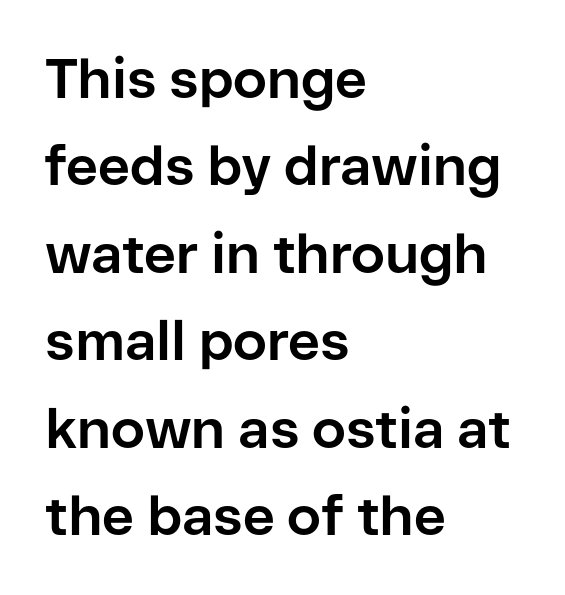
{"serif": "no", "italic": "no", "bold": "yes", "weight": "bold", "width": "normal", "stroke_contrast": "low", "x_height": "medium", "monospaced": "no", "underline": "no", "align": "left", "line_spacing": "normal", "line_spacing_ratio": 1.59, "letter_spacing": "normal", "letter_spacing_em": 0.0, "glyph_px": 55}
